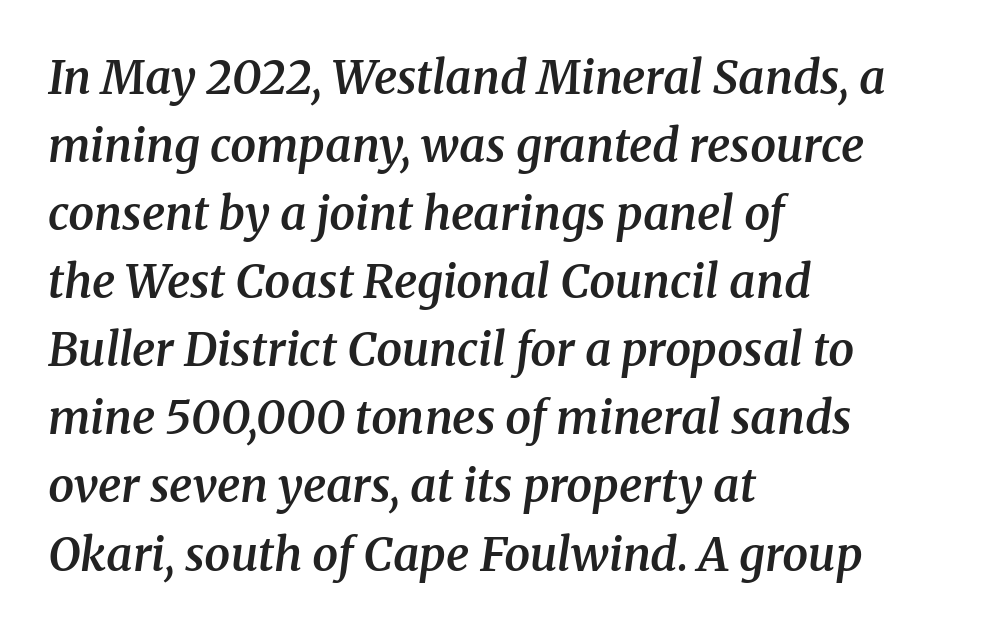
{"serif": "yes", "italic": "yes", "lean": "right", "slant_degrees": 8, "bold": "semi", "weight": "semibold", "width": "normal", "stroke_contrast": "medium", "x_height": "medium", "monospaced": "no", "underline": "no", "align": "left", "line_spacing": "normal", "line_spacing_ratio": 1.48, "letter_spacing": "normal", "letter_spacing_em": 0.0, "glyph_px": 46}
